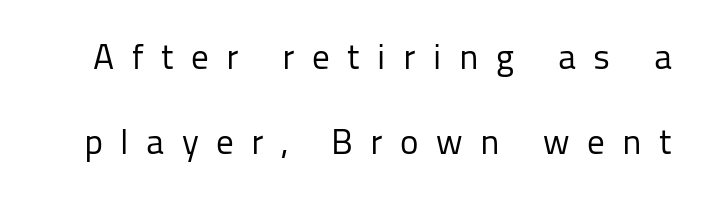
Whoever set this chose breathing room over compactness in the vertical rhythm. These lines were composed using upright roman letters. Unmarked baselines from the first word to the last. The text was rendered using a sans face with plain stroke endings. Letters have the restrained weight of plain body copy at most. Character widths vary here, with narrow letters taking less room than wide ones.
